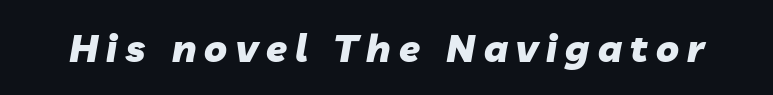
The image shows 38 px heavy type, italic (leaning right); set unusually wide letter spacing (+0.22 em), not underlined; low stroke contrast and a medium x-height.
